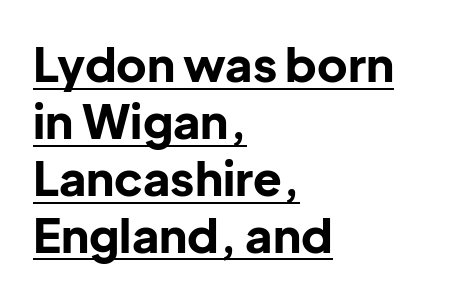
The image shows 47 px bold sans-serif type, upright; set left-aligned, line spacing 1.21x, normal letter spacing, underlined; low stroke contrast and a medium x-height.
